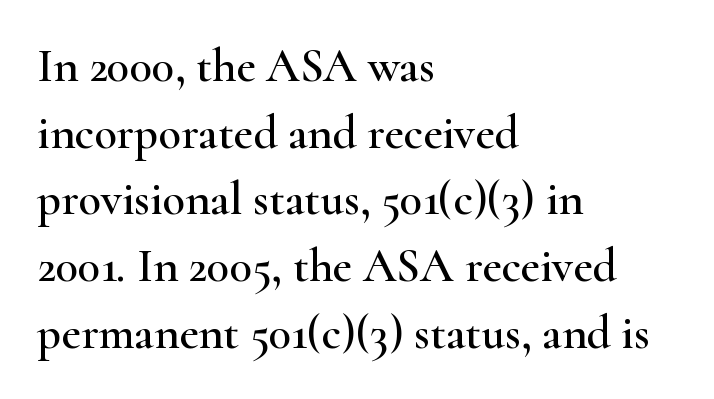
The image shows 47 px wide serif type, upright; set left-aligned, normal line spacing (1.42x), normal letter spacing, not underlined; high stroke contrast and a small x-height.
